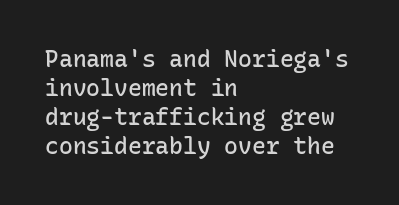
Q: Is the text bold? A: Semi-bold.
Q: Is the text italic (slanted)? A: No, it is upright.
Q: Is the text underlined? A: No.
Q: How is the paragraph aligned? A: Left-aligned.
Q: Is the spacing between letters normal or unusually wide? A: Normal.
Q: Is the spacing between lines tight, normal or loose? A: Normal.
